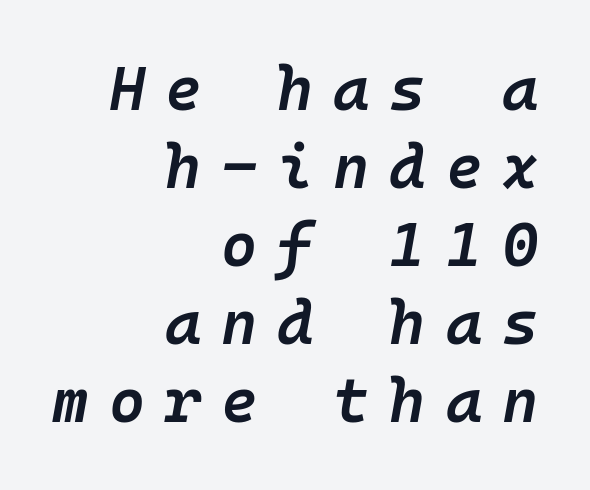
{"italic": "yes", "lean": "right", "slant_degrees": 10, "bold": "semi", "weight": "semibold", "width": "normal", "stroke_contrast": "low", "x_height": "medium", "monospaced": "yes", "underline": "no", "align": "right", "line_spacing": "normal", "line_spacing_ratio": 1.26, "letter_spacing": "wide", "letter_spacing_em": 0.32, "glyph_px": 62}
